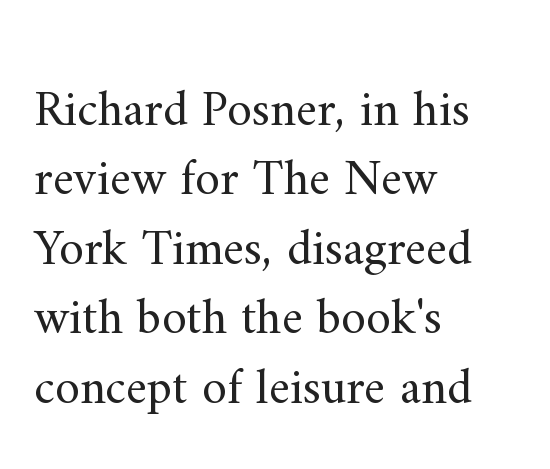
{"serif": "yes", "italic": "no", "bold": "no", "weight": "regular", "width": "normal", "stroke_contrast": "medium", "x_height": "small", "monospaced": "no", "underline": "no", "align": "left", "line_spacing": "normal", "line_spacing_ratio": 1.39, "letter_spacing": "normal", "letter_spacing_em": 0.0, "glyph_px": 50}
